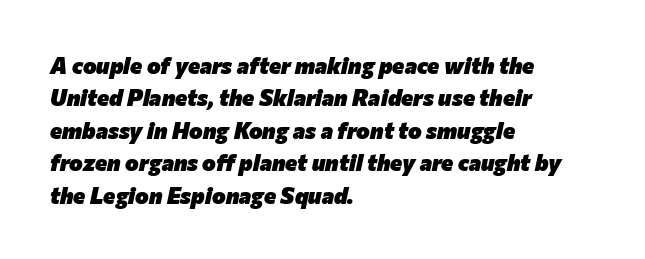
{"italic": "yes", "lean": "right", "slant_degrees": 12, "bold": "yes", "underline": "no", "align": "left", "line_spacing": "normal", "line_spacing_ratio": 1.41, "letter_spacing": "normal", "letter_spacing_em": 0.0, "glyph_px": 23}
